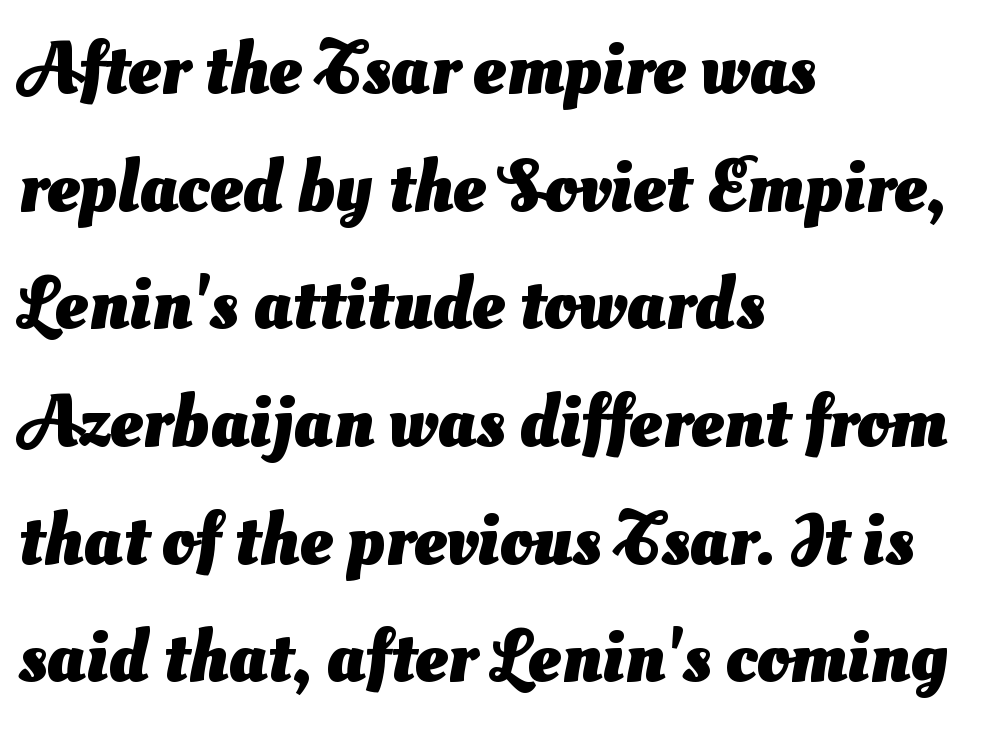
{"serif": "no", "bold": "yes", "weight": "heavy", "width": "normal", "stroke_contrast": "medium", "x_height": "small", "monospaced": "no", "underline": "no", "align": "left", "line_spacing": "normal", "line_spacing_ratio": 1.59, "letter_spacing": "normal", "letter_spacing_em": 0.0, "glyph_px": 74}
